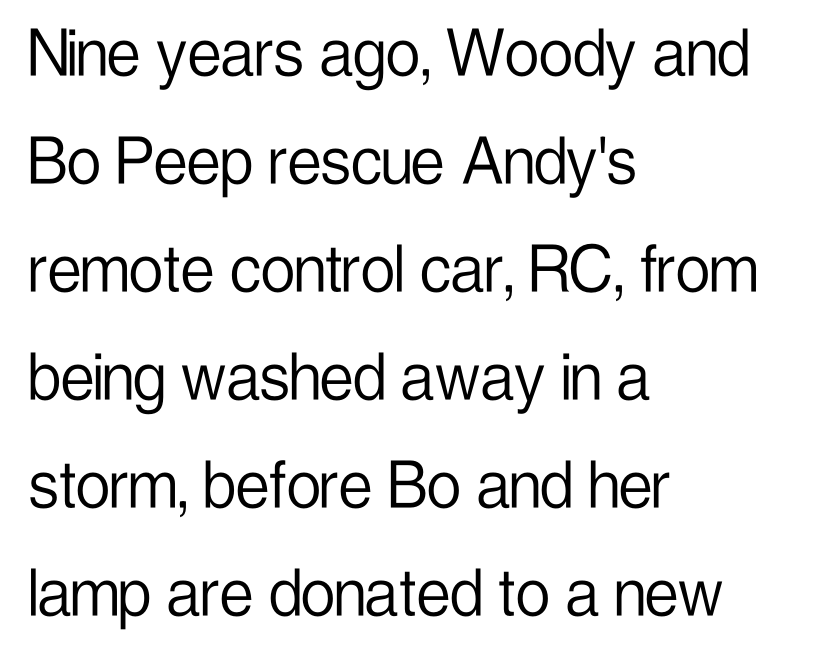
Q: Is the text bold? A: No.
Q: Is the text italic (slanted)? A: No, it is upright.
Q: Is the typeface a serif or a sans-serif typeface? A: Sans-serif.
Q: Is the text underlined? A: No.
Q: How is the paragraph aligned? A: Left-aligned.
Q: Is the spacing between letters normal or unusually wide? A: Normal.
Q: Is the spacing between lines tight, normal or loose? A: Normal.
Q: Width (condensed, normal, or wide)? A: Condensed.
Q: Stroke contrast? A: Low.
Q: x-height? A: Medium.
Q: Monospaced? A: No.
